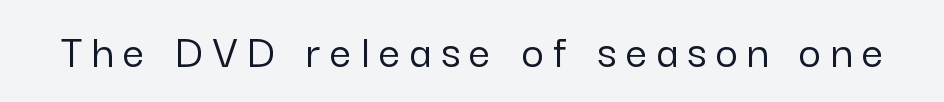
Q: Is the text italic (slanted)? A: No, it is upright.
Q: Is the typeface a serif or a sans-serif typeface? A: Sans-serif.
Q: Is the text underlined? A: No.
Q: Is the spacing between letters normal or unusually wide? A: Unusually wide.
Q: Width (condensed, normal, or wide)? A: Normal.
Q: Stroke contrast? A: Low.
Q: x-height? A: Medium.
Q: Monospaced? A: No.
